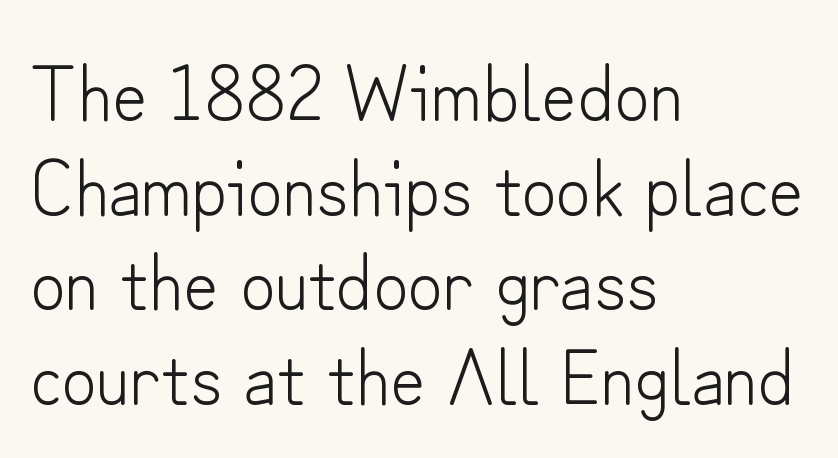
Q: Is the text bold? A: No.
Q: Is the text italic (slanted)? A: No, it is upright.
Q: Is the typeface a serif or a sans-serif typeface? A: Sans-serif.
Q: Is the text underlined? A: No.
Q: How is the paragraph aligned? A: Left-aligned.
Q: Is the spacing between letters normal or unusually wide? A: Normal.
Q: Width (condensed, normal, or wide)? A: Normal.
Q: Stroke contrast? A: Low.
Q: x-height? A: Small.
Q: Monospaced? A: No.
